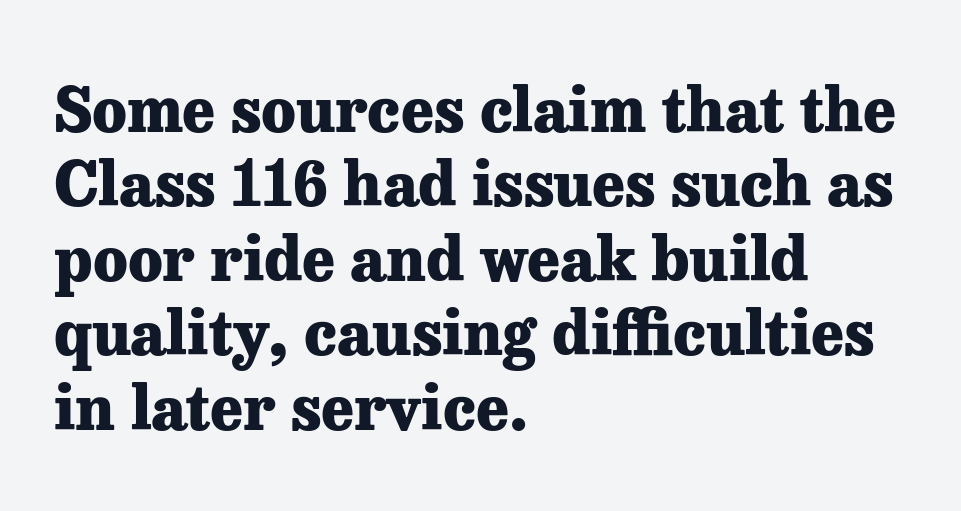
Q: Is the text bold? A: Yes.
Q: Is the text italic (slanted)? A: No, it is upright.
Q: Is the typeface a serif or a sans-serif typeface? A: Serif.
Q: Is the text underlined? A: No.
Q: How is the paragraph aligned? A: Left-aligned.
Q: Is the spacing between letters normal or unusually wide? A: Normal.
Q: Width (condensed, normal, or wide)? A: Normal.
Q: Stroke contrast? A: Low.
Q: x-height? A: Medium.
Q: Monospaced? A: No.
